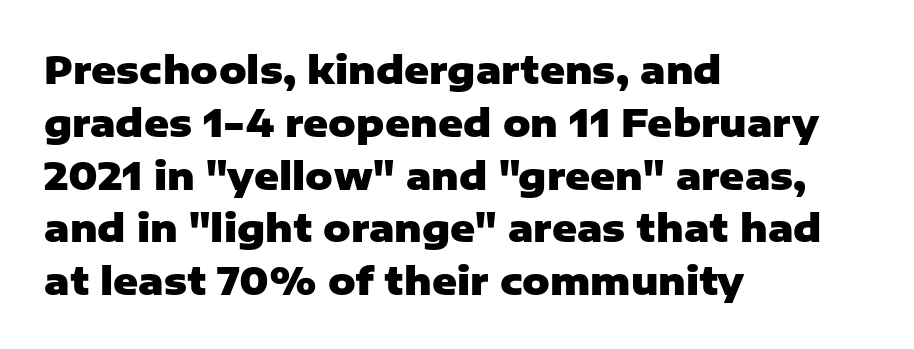
Q: Is the text bold? A: Yes.
Q: Is the text italic (slanted)? A: No, it is upright.
Q: Is the typeface a serif or a sans-serif typeface? A: Sans-serif.
Q: Is the text underlined? A: No.
Q: How is the paragraph aligned? A: Left-aligned.
Q: Is the spacing between letters normal or unusually wide? A: Normal.
Q: Is the spacing between lines tight, normal or loose? A: Normal.
Q: Width (condensed, normal, or wide)? A: Normal.
Q: Stroke contrast? A: Low.
Q: x-height? A: Medium.
Q: Monospaced? A: No.
